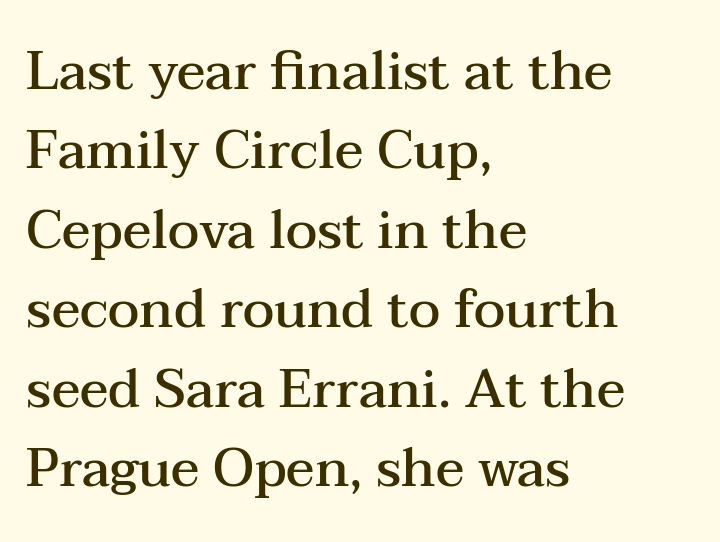
Q: Is the text bold? A: Semi-bold.
Q: Is the text italic (slanted)? A: No, it is upright.
Q: Is the typeface a serif or a sans-serif typeface? A: Serif.
Q: Is the text underlined? A: No.
Q: How is the paragraph aligned? A: Left-aligned.
Q: Is the spacing between letters normal or unusually wide? A: Normal.
Q: Is the spacing between lines tight, normal or loose? A: Normal.
Q: Width (condensed, normal, or wide)? A: Wide.
Q: Stroke contrast? A: Medium.
Q: x-height? A: Medium.
Q: Monospaced? A: No.
